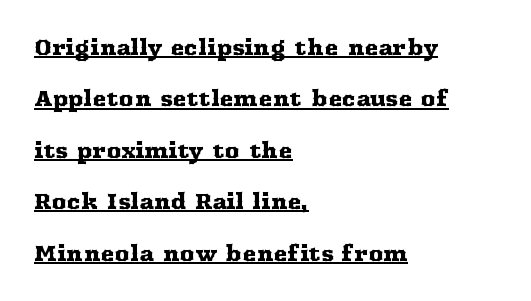
Q: Is the text italic (slanted)? A: No, it is upright.
Q: Is the text underlined? A: Yes.
Q: How is the paragraph aligned? A: Left-aligned.
Q: Is the spacing between letters normal or unusually wide? A: Normal.
Q: Is the spacing between lines tight, normal or loose? A: Loose.
